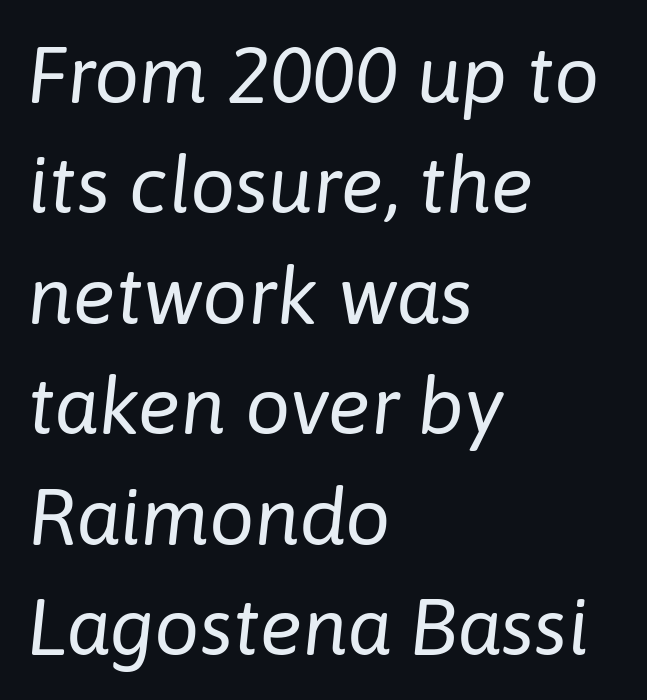
Each row of text sits above clean, open space. The font's italic variant was chosen for this text. Successive baselines arrive at the customary interval. The paragraph shown leans on its left margin. A quiet, ordinary-to-light weight characterises the typeface.
